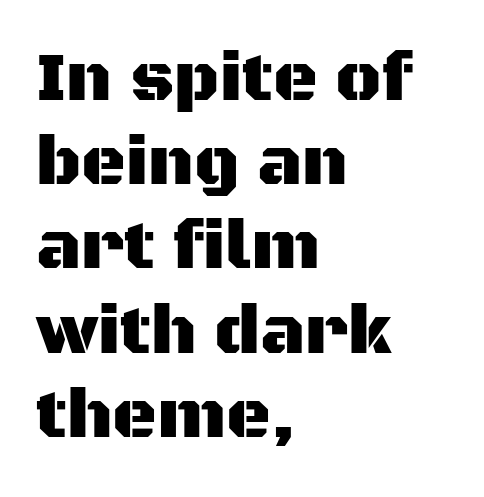
Q: Is the text italic (slanted)? A: No, it is upright.
Q: Is the typeface a serif or a sans-serif typeface? A: Sans-serif.
Q: Is the text underlined? A: No.
Q: How is the paragraph aligned? A: Left-aligned.
Q: Is the spacing between letters normal or unusually wide? A: Normal.
Q: Width (condensed, normal, or wide)? A: Normal.
Q: Stroke contrast? A: Medium.
Q: x-height? A: Large.
Q: Monospaced? A: No.
